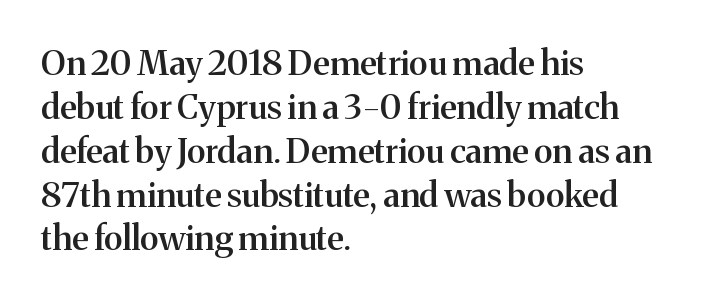
The image shows 34 px semibold serif type, upright; set left-aligned, normal line spacing (1.29x), normal letter spacing, not underlined; medium stroke contrast and a medium x-height.
